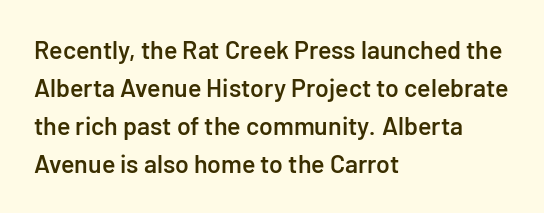
Q: Is the text bold? A: Semi-bold.
Q: Is the text italic (slanted)? A: No, it is upright.
Q: Is the text underlined? A: No.
Q: How is the paragraph aligned? A: Left-aligned.
Q: Is the spacing between letters normal or unusually wide? A: Normal.
Q: Is the spacing between lines tight, normal or loose? A: Normal.
